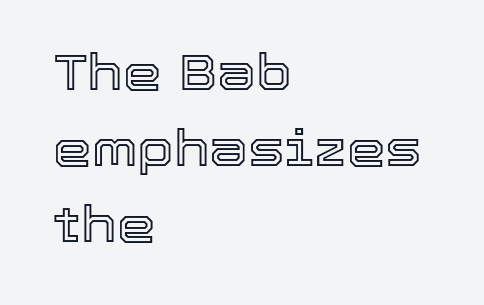
How are the letters spaced? Ordinarily, with no added tracking. Looks like regular typesetting: each glyph gets only the width it needs. The specimen omits any rule beneath the text block's lines. Reading down the block, your eye returns to a fixed left position each line.
